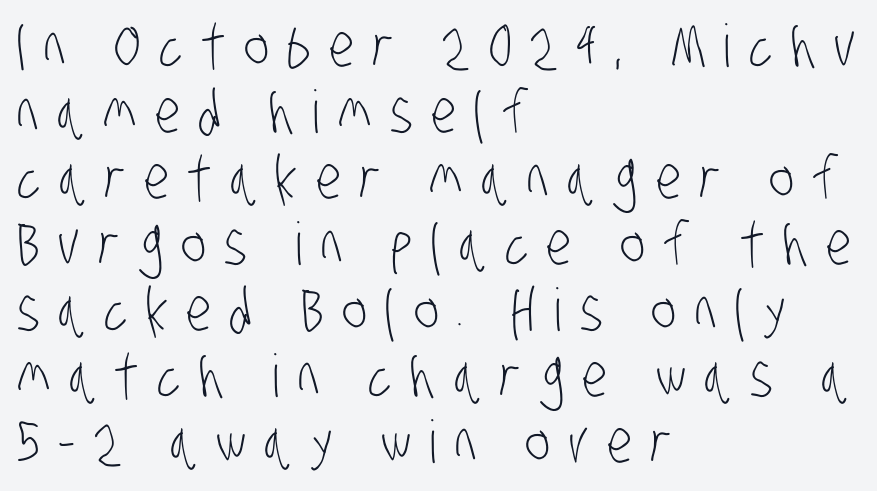
Q: Is the text bold? A: No.
Q: Is the typeface a serif or a sans-serif typeface? A: Sans-serif.
Q: Is the text underlined? A: No.
Q: How is the paragraph aligned? A: Left-aligned.
Q: Is the spacing between letters normal or unusually wide? A: Unusually wide.
Q: Is the spacing between lines tight, normal or loose? A: Tight.
Q: Width (condensed, normal, or wide)? A: Condensed.
Q: Stroke contrast? A: Low.
Q: x-height? A: Large.
Q: Monospaced? A: No.
